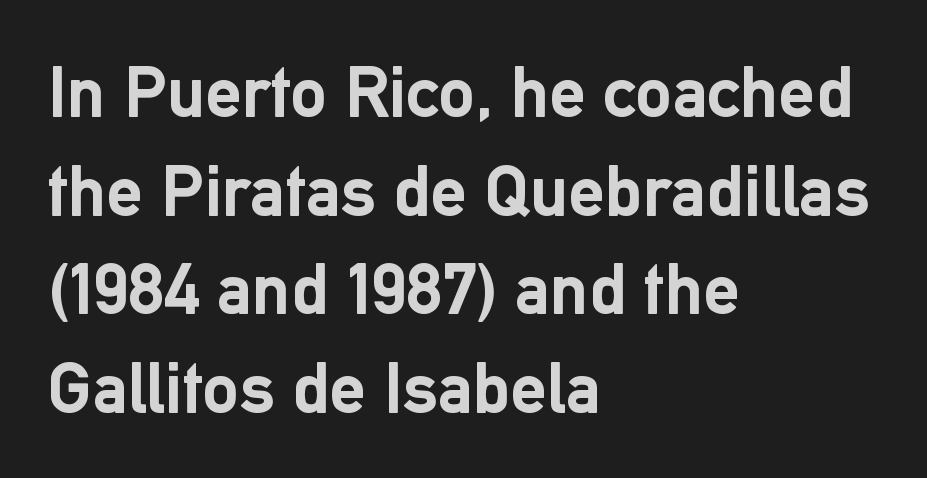
Q: Is the text bold? A: Yes.
Q: Is the text italic (slanted)? A: No, it is upright.
Q: Is the typeface a serif or a sans-serif typeface? A: Sans-serif.
Q: Is the text underlined? A: No.
Q: How is the paragraph aligned? A: Left-aligned.
Q: Is the spacing between letters normal or unusually wide? A: Normal.
Q: Is the spacing between lines tight, normal or loose? A: Normal.
Q: Width (condensed, normal, or wide)? A: Normal.
Q: Stroke contrast? A: Low.
Q: x-height? A: Medium.
Q: Monospaced? A: No.
